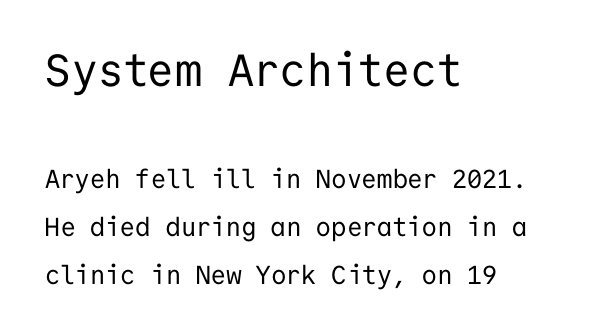
The image shows 45 px regular-weight sans-serif type, upright, monospaced; set left-aligned, line spacing 1.85x, normal letter spacing, not underlined; the first (top) block is 1.73x larger; low stroke contrast and a medium x-height.
